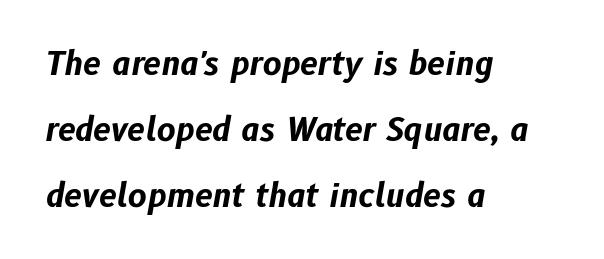
Q: Is the text bold? A: Yes.
Q: Is the text italic (slanted)? A: Yes, it leans right by about 10 degrees.
Q: Is the text underlined? A: No.
Q: How is the paragraph aligned? A: Left-aligned.
Q: Is the spacing between letters normal or unusually wide? A: Normal.
Q: Is the spacing between lines tight, normal or loose? A: Loose.
Q: Width (condensed, normal, or wide)? A: Normal.
Q: Stroke contrast? A: Low.
Q: x-height? A: Medium.
Q: Monospaced? A: No.
